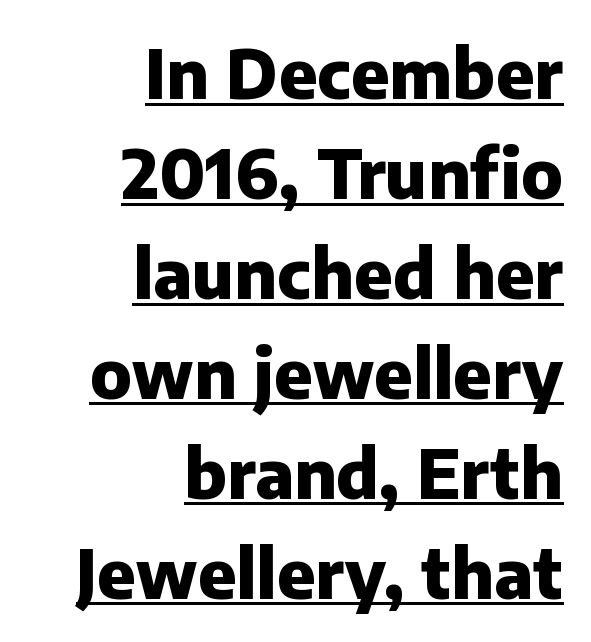
The image shows 68 px heavy sans-serif type, upright; set right-aligned, normal line spacing (1.47x), normal letter spacing, underlined; low stroke contrast and a medium x-height.
